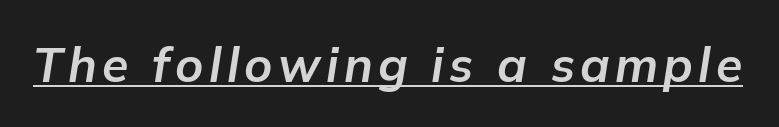
{"italic": "yes", "lean": "right", "slant_degrees": 9, "bold": "yes", "weight": "bold", "width": "normal", "stroke_contrast": "low", "x_height": "medium", "monospaced": "no", "underline": "yes", "glyph_px": 48}
